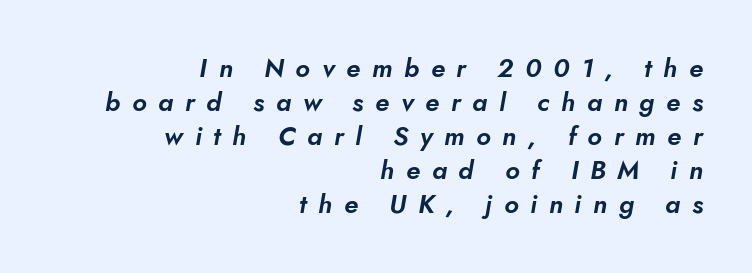
The image shows 26 px text type; set right-aligned, normal line spacing (1.31x), unusually wide letter spacing (+0.45 em), not underlined.
